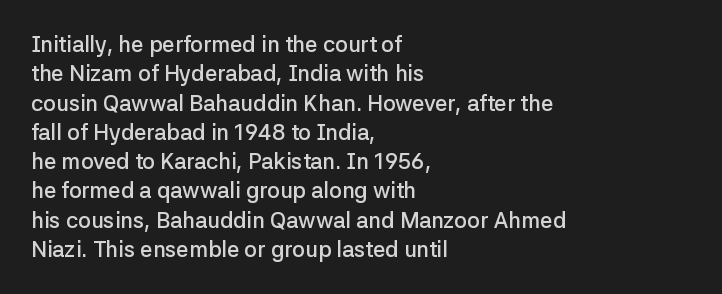
Q: Is the text bold? A: Semi-bold.
Q: Is the text italic (slanted)? A: No, it is upright.
Q: Is the text underlined? A: No.
Q: How is the paragraph aligned? A: Left-aligned.
Q: Is the spacing between letters normal or unusually wide? A: Normal.
Q: Is the spacing between lines tight, normal or loose? A: Normal.
